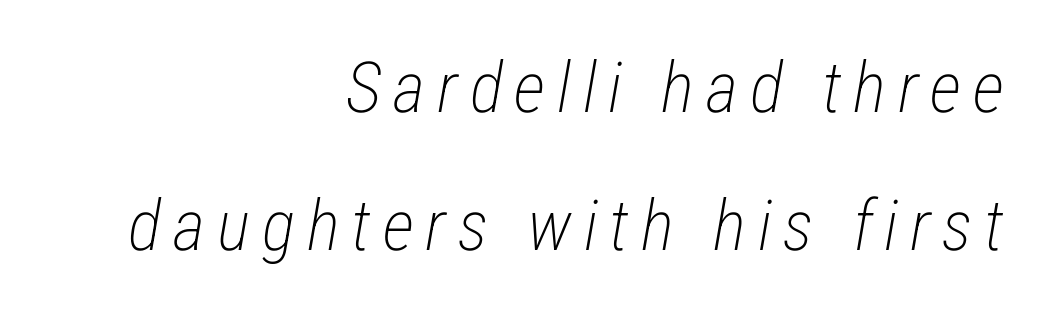
Q: Is the text bold? A: No.
Q: Is the text italic (slanted)? A: Yes, it leans right by about 12 degrees.
Q: Is the text underlined? A: No.
Q: How is the paragraph aligned? A: Right-aligned.
Q: Is the spacing between lines tight, normal or loose? A: Loose.
Q: Width (condensed, normal, or wide)? A: Condensed.
Q: Stroke contrast? A: Low.
Q: x-height? A: Medium.
Q: Monospaced? A: No.
